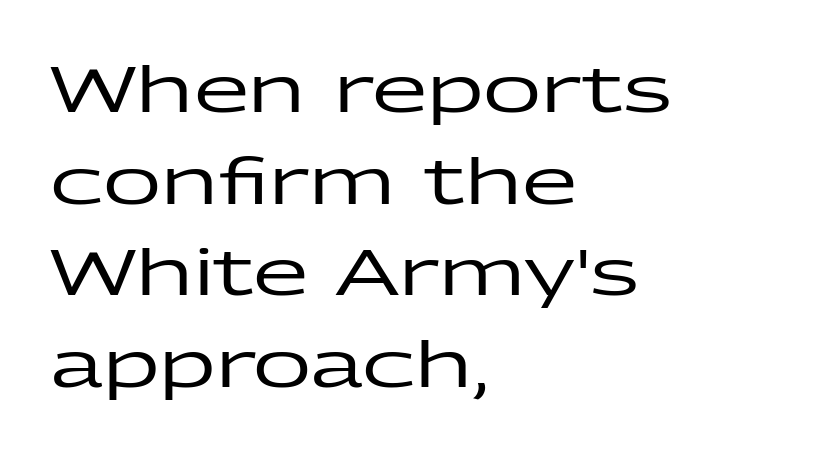
{"serif": "no", "italic": "no", "width": "wide", "stroke_contrast": "low", "x_height": "medium", "monospaced": "no", "underline": "no", "align": "left", "line_spacing": "normal", "line_spacing_ratio": 1.43, "letter_spacing": "normal", "letter_spacing_em": 0.0, "glyph_px": 64}
